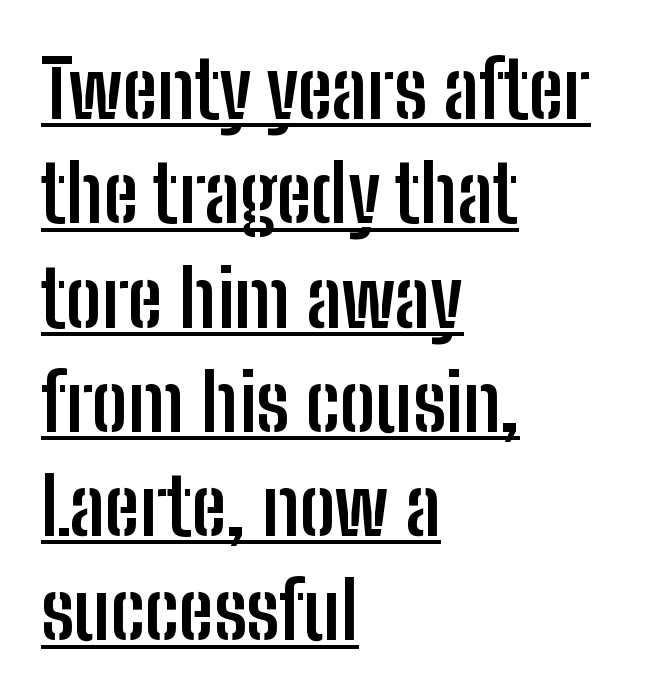
{"serif": "no", "italic": "no", "bold": "yes", "weight": "semibold", "width": "condensed", "stroke_contrast": "low", "x_height": "medium", "monospaced": "no", "underline": "yes", "align": "left", "line_spacing": "normal", "line_spacing_ratio": 1.32, "letter_spacing": "normal", "letter_spacing_em": 0.0, "glyph_px": 79}
